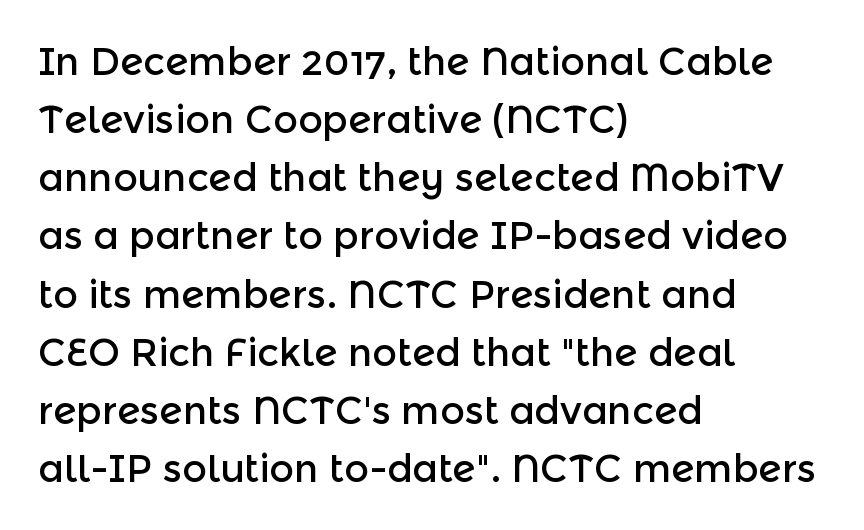
Students, observe: this is what conventionally led text looks like. This sample uses plain, unmodified letter spacing. Nope, not italic — everything's standing straight. Think of a printed novel: that variable character pitch is what you see here.
